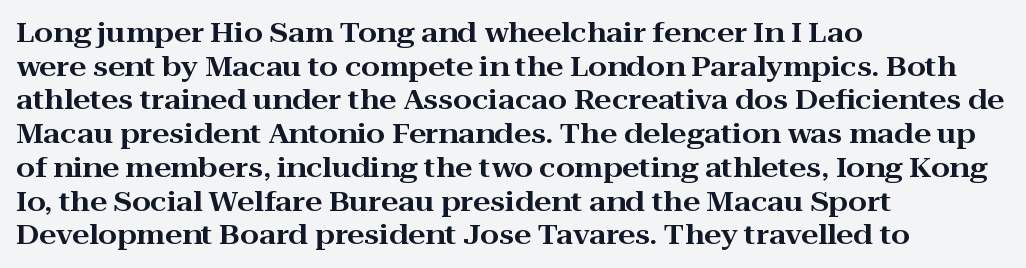
{"italic": "no", "underline": "no", "align": "left", "line_spacing": "normal", "line_spacing_ratio": 1.25, "letter_spacing": "normal", "letter_spacing_em": 0.0, "glyph_px": 27}
